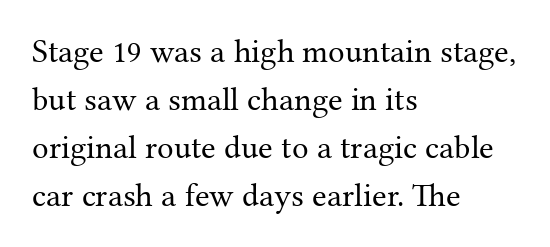
Weight: regular or lighter. You could not count columns in this text — the font is proportionally spaced. The characters display serif detailing at their extremities. Caption: standard tracking, unaltered. The glyphs are unaccompanied by any horizontal stroke below them. Is there much room between lines? A standard amount, neither cramped nor airy.
